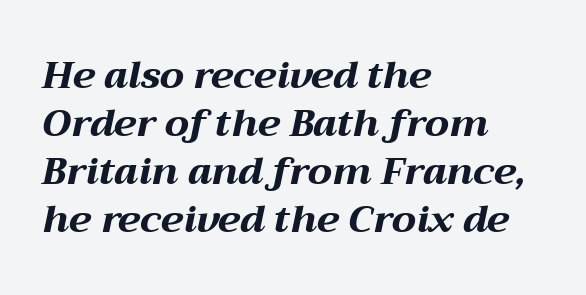
{"italic": "yes", "lean": "right", "slant_degrees": 12, "bold": "yes", "weight": "bold", "width": "wide", "stroke_contrast": "medium", "x_height": "medium", "monospaced": "no", "underline": "no", "align": "left", "line_spacing": "normal", "line_spacing_ratio": 1.26, "letter_spacing": "normal", "letter_spacing_em": 0.0, "glyph_px": 38}
